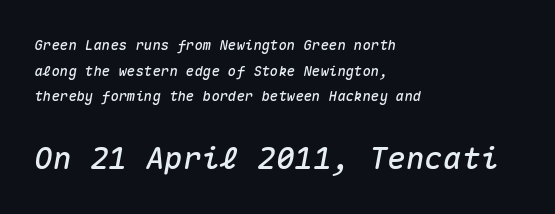
The image shows 31 px text type, italic (leaning right), monospaced; set left-aligned, line spacing 1.83x, normal letter spacing, not underlined; the second (bottom) block is 2.21x larger; medium stroke contrast and a medium x-height.
